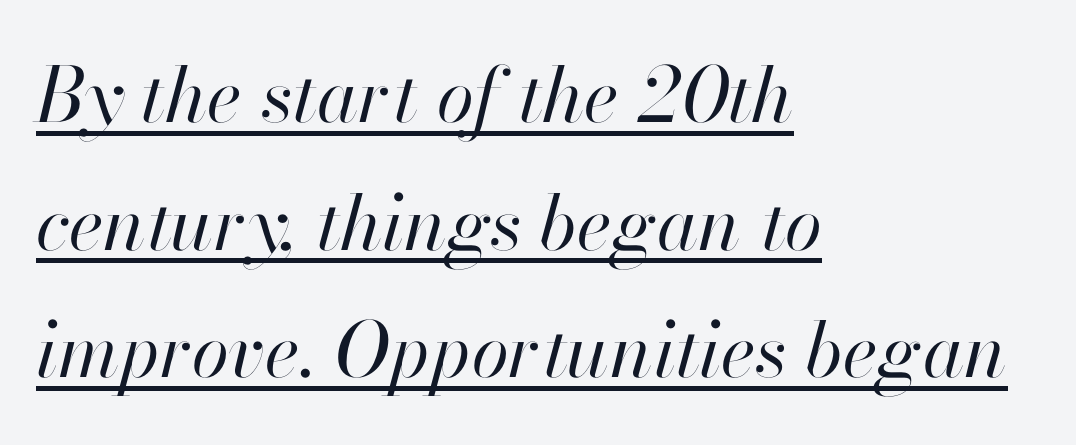
No heavy texture on the line: the type isn't bold. What decoration does the sample have? An underline. Evenly set lines give the paragraph a standard silhouette. Is this a fixed-width face? No — the glyphs have proportional, varying widths. Observe the lean: these are italic letterforms. Where is the straight margin? On the left.
